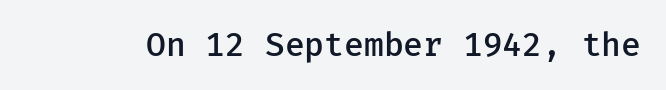
The image shows 33 px semibold sans-serif type, upright; set normal letter spacing, not underlined; low stroke contrast and a medium x-height.
